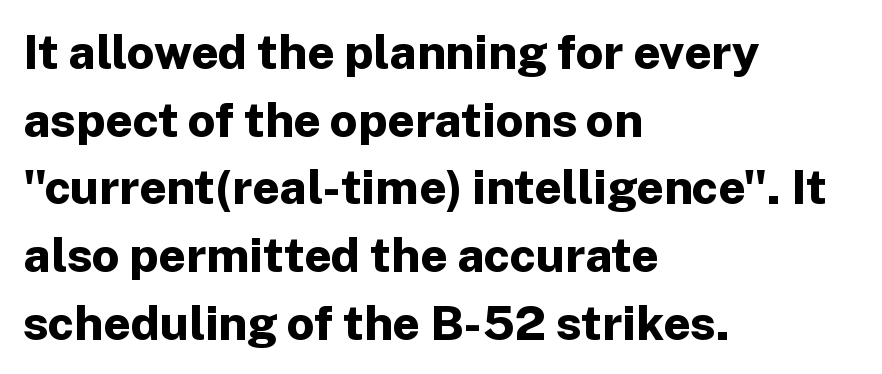
The image shows 48 px bold sans-serif type, upright; set left-aligned, normal line spacing (1.41x), normal letter spacing, not underlined; low stroke contrast and a medium x-height.
